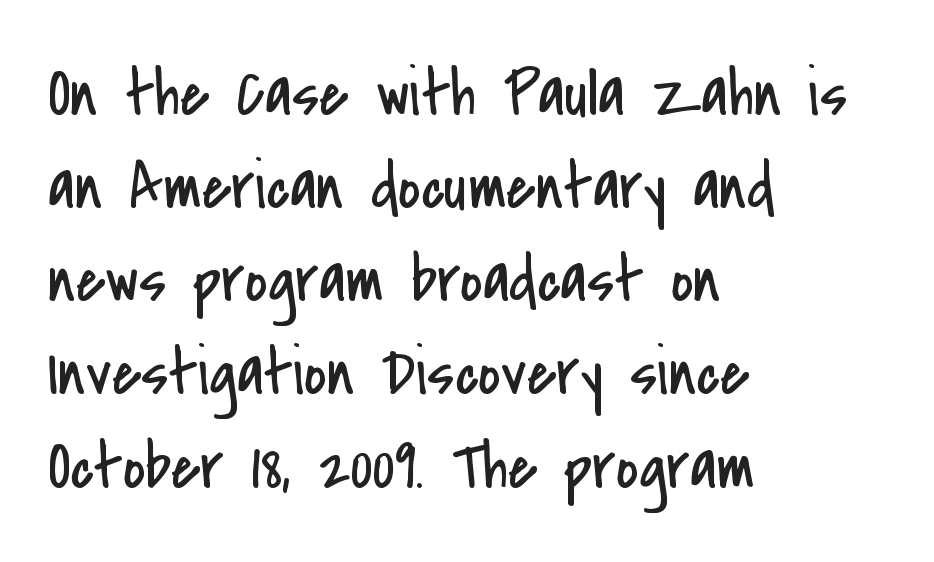
Q: Is the text bold? A: No.
Q: Is the text italic (slanted)? A: No, it is upright.
Q: Is the typeface a serif or a sans-serif typeface? A: Sans-serif.
Q: Is the text underlined? A: No.
Q: How is the paragraph aligned? A: Left-aligned.
Q: Is the spacing between letters normal or unusually wide? A: Normal.
Q: Is the spacing between lines tight, normal or loose? A: Normal.
Q: Width (condensed, normal, or wide)? A: Condensed.
Q: Stroke contrast? A: Low.
Q: x-height? A: Small.
Q: Monospaced? A: No.
